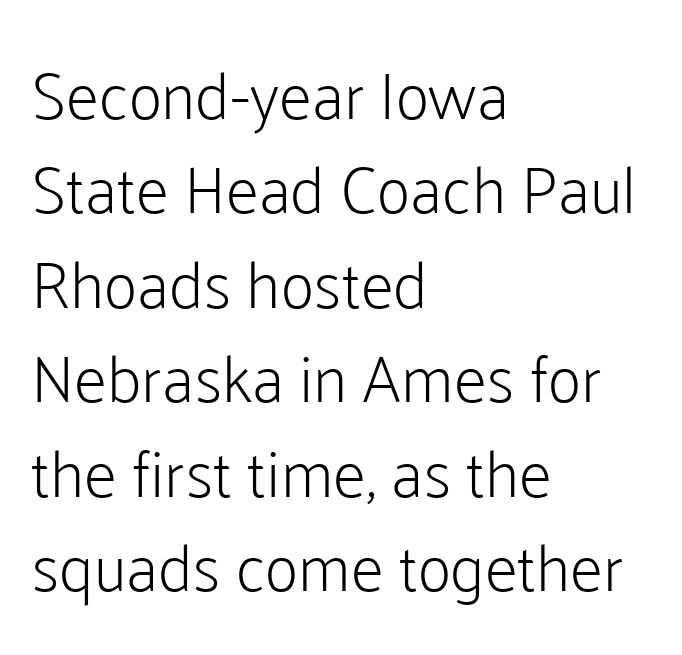
{"serif": "no", "italic": "no", "bold": "no", "weight": "light", "width": "normal", "stroke_contrast": "low", "x_height": "medium", "monospaced": "no", "underline": "no", "align": "left", "line_spacing": "normal", "line_spacing_ratio": 1.43, "letter_spacing": "normal", "letter_spacing_em": 0.0, "glyph_px": 66}
